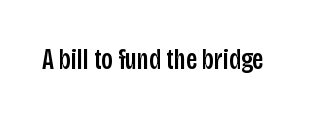
The specimen omits any rule beneath the text block's lines. Here the designer chose a conventional face with non-uniform glyph widths. How are the letters spaced? Ordinarily, with no added tracking. The typography opts for an upright posture over an oblique one. Classification — sans serif.
